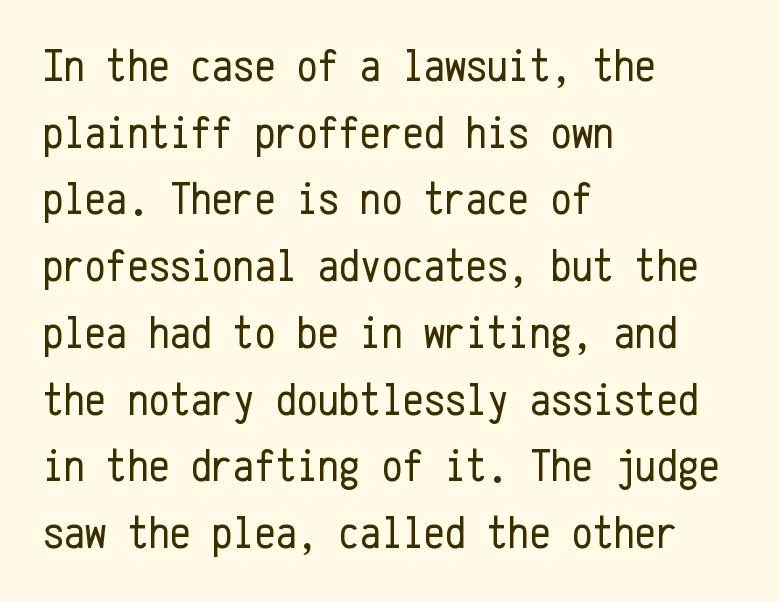
The passage shown is typeset with a sans-serif family. Notice how descenders clear the ascenders below comfortably — that's standard leading. Caption: multi-line text, flush left, ragged right. You can tell it's not italic because the verticals are truly vertical. The passage shown is typed in a monospace face where columns stay perfectly aligned. Just letters on the line, the space beneath them empty.
